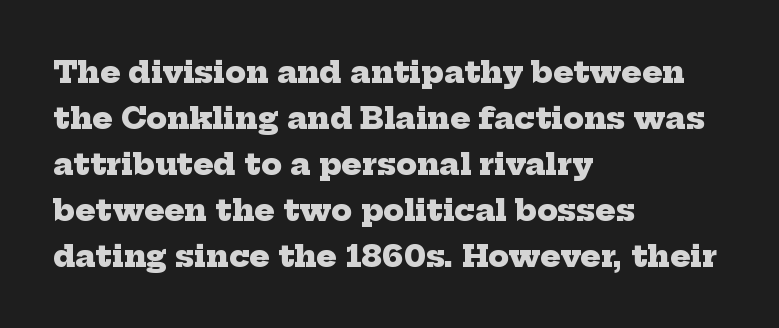
{"serif": "yes", "bold": "yes", "weight": "heavy", "width": "normal", "stroke_contrast": "low", "x_height": "medium", "monospaced": "no", "underline": "no", "align": "left", "line_spacing": "normal", "line_spacing_ratio": 1.53, "letter_spacing": "normal", "letter_spacing_em": 0.0, "glyph_px": 30}
